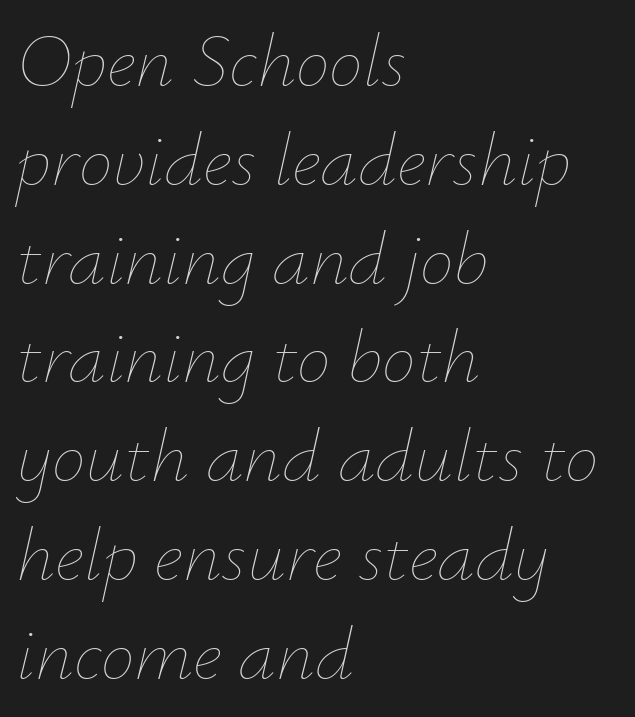
Q: Is the text bold? A: No.
Q: Is the text italic (slanted)? A: Yes, it leans right by about 12 degrees.
Q: Is the text underlined? A: No.
Q: How is the paragraph aligned? A: Left-aligned.
Q: Is the spacing between letters normal or unusually wide? A: Normal.
Q: Is the spacing between lines tight, normal or loose? A: Normal.
Q: Width (condensed, normal, or wide)? A: Normal.
Q: Stroke contrast? A: Low.
Q: x-height? A: Small.
Q: Monospaced? A: No.
